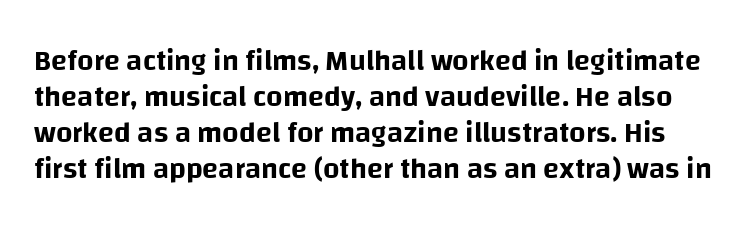
{"serif": "no", "italic": "no", "width": "normal", "stroke_contrast": "low", "x_height": "large", "monospaced": "no", "underline": "no", "line_spacing_ratio": 1.24, "letter_spacing": "normal", "letter_spacing_em": 0.0, "glyph_px": 29}
